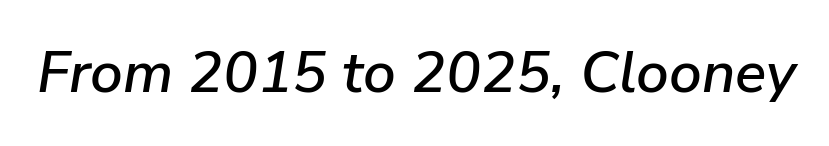
{"italic": "yes", "lean": "right", "slant_degrees": 9, "width": "normal", "stroke_contrast": "low", "x_height": "medium", "monospaced": "no", "underline": "no", "letter_spacing": "normal", "letter_spacing_em": 0.0, "glyph_px": 58}
